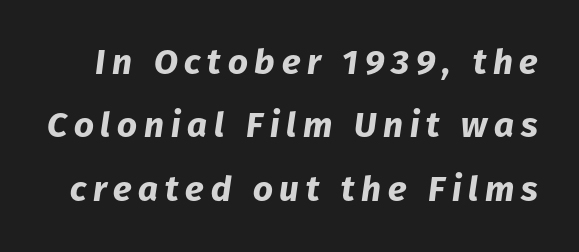
Q: Is the text bold? A: Yes.
Q: Is the text italic (slanted)? A: Yes, it leans right by about 8 degrees.
Q: Is the text underlined? A: No.
Q: Width (condensed, normal, or wide)? A: Normal.
Q: Stroke contrast? A: Low.
Q: x-height? A: Medium.
Q: Monospaced? A: No.
